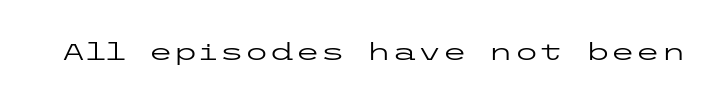
{"italic": "no", "bold": "no", "underline": "no", "letter_spacing": "normal", "letter_spacing_em": 0.0, "glyph_px": 23}
